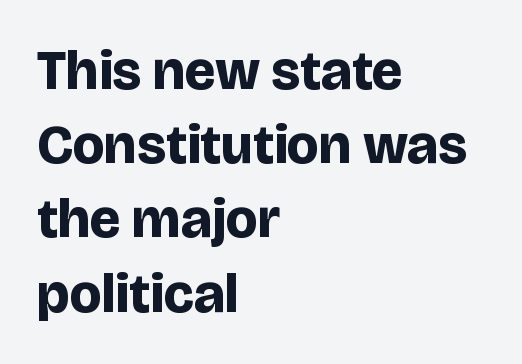
The image shows 55 px bold sans-serif type, upright; set left-aligned, normal line spacing (1.35x), normal letter spacing, not underlined; low stroke contrast and a large x-height.
